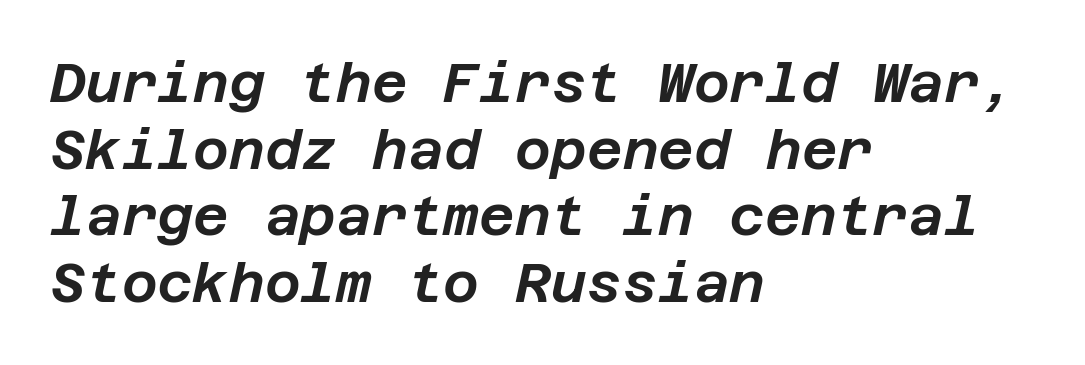
Q: Is the text italic (slanted)? A: Yes, it leans right by about 12 degrees.
Q: Is the text underlined? A: No.
Q: How is the paragraph aligned? A: Left-aligned.
Q: Is the spacing between letters normal or unusually wide? A: Normal.
Q: Width (condensed, normal, or wide)? A: Normal.
Q: Stroke contrast? A: Low.
Q: x-height? A: Large.
